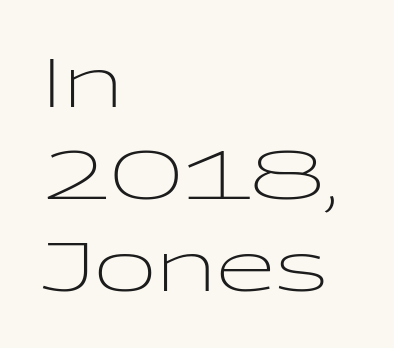
{"serif": "no", "italic": "no", "bold": "no", "weight": "light", "width": "wide", "stroke_contrast": "low", "x_height": "medium", "monospaced": "no", "underline": "no", "align": "left", "line_spacing": "normal", "line_spacing_ratio": 1.35, "letter_spacing": "normal", "letter_spacing_em": 0.0, "glyph_px": 68}
